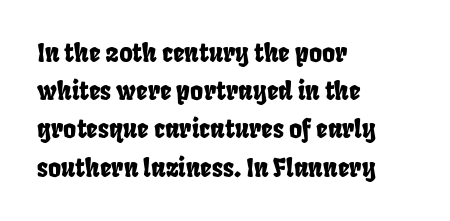
Horizontally, the lines are justified to the leading edge only. These lines sit exactly where default settings would place them. The tracking reads as untouched default to a designer's eye. The string is rendered with underlining switched off.
